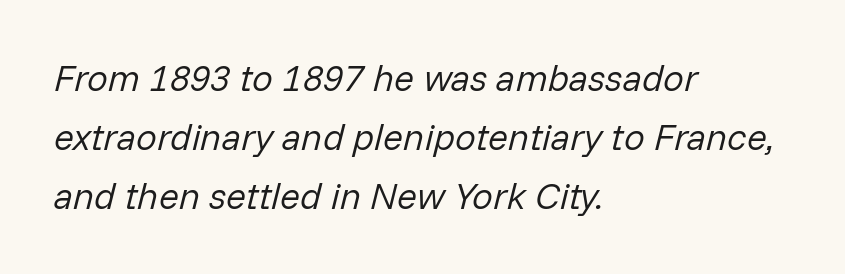
The image shows 37 px regular-weight type, italic (leaning right); set left-aligned, normal line spacing (1.6x), normal letter spacing, not underlined; low stroke contrast and a medium x-height.
